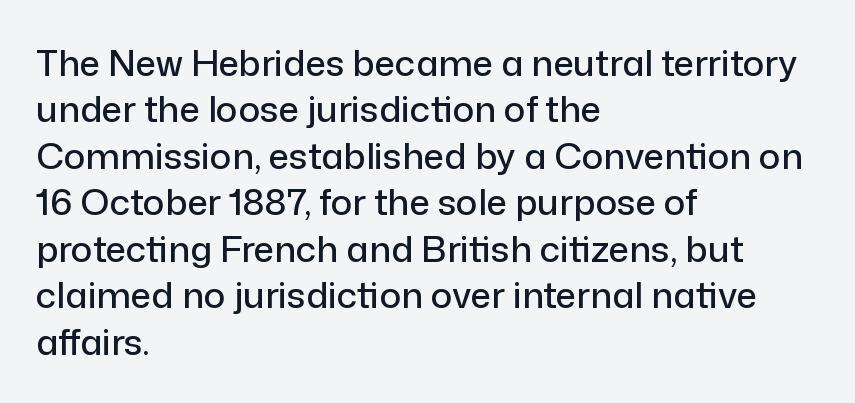
Q: Is the text italic (slanted)? A: No, it is upright.
Q: Is the typeface a serif or a sans-serif typeface? A: Sans-serif.
Q: Is the text underlined? A: No.
Q: How is the paragraph aligned? A: Left-aligned.
Q: Is the spacing between letters normal or unusually wide? A: Normal.
Q: Is the spacing between lines tight, normal or loose? A: Normal.
Q: Width (condensed, normal, or wide)? A: Normal.
Q: Stroke contrast? A: Low.
Q: x-height? A: Medium.
Q: Monospaced? A: No.
